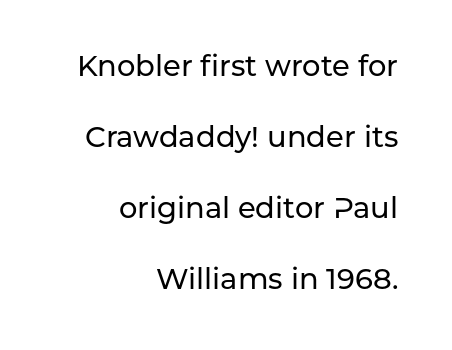
The passage shown has conventional tracking throughout. Does the lettering tilt? It doesn't — this is upright. The paragraph shown leans on its right margin. Has an underline been added? It has not.
